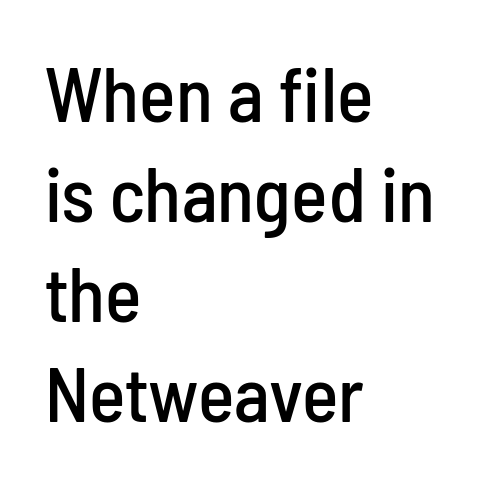
The image shows 77 px condensed sans-serif type, upright; set left-aligned, normal line spacing (1.3x), normal letter spacing, not underlined; low stroke contrast and a medium x-height.
